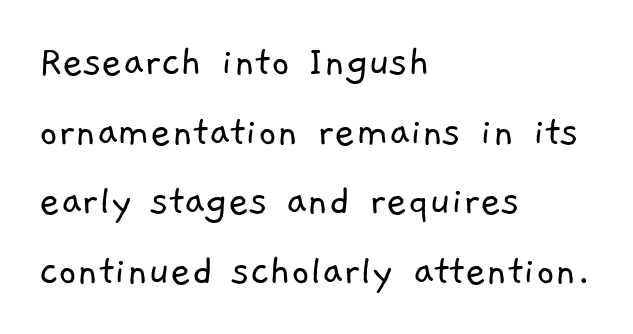
A sans-serif font was chosen for this passage. Does extra space separate the letters? No, they use regular spacing. Does the leading feel generous? No, just average. Teacher's note: observe the even left margin — that is flush-left alignment.
